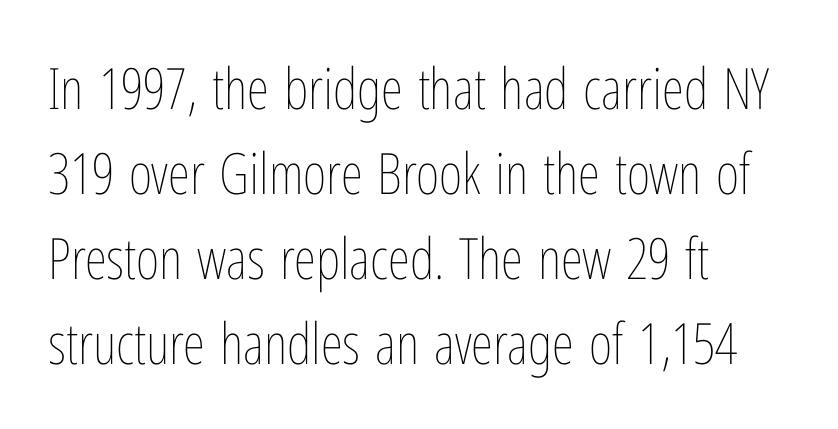
The image shows 57 px thin, condensed type, upright; set left-aligned, normal line spacing (1.49x), normal letter spacing, not underlined; low stroke contrast and a medium x-height.
